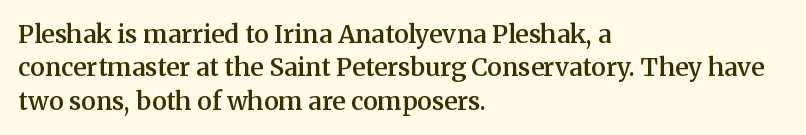
Q: Is the text bold? A: Semi-bold.
Q: Is the text italic (slanted)? A: No, it is upright.
Q: Is the text underlined? A: No.
Q: How is the paragraph aligned? A: Left-aligned.
Q: Is the spacing between letters normal or unusually wide? A: Normal.
Q: Is the spacing between lines tight, normal or loose? A: Normal.
